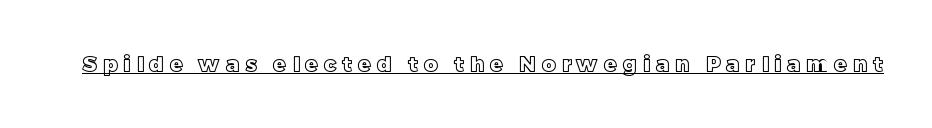
The image shows 21 px text type, upright; set unusually wide letter spacing (+0.29 em), underlined.
